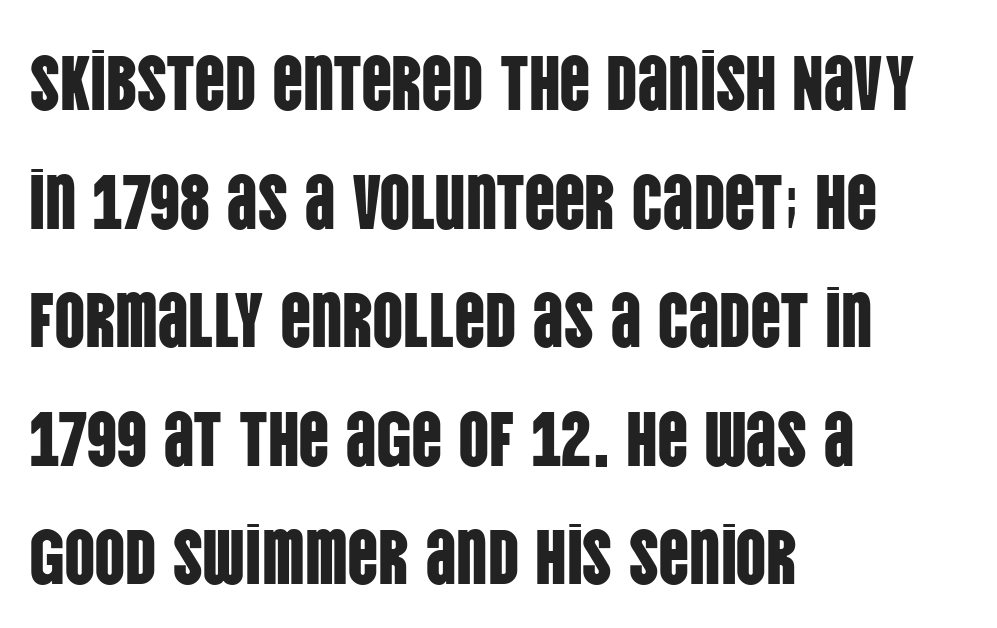
Normally led — the rows are evenly, conventionally spaced. Teacher's note: observe the even left margin — that is flush-left alignment. A typesetter would call this proportional, since set widths differ per character. Ascenders rise straight up at ninety degrees.
